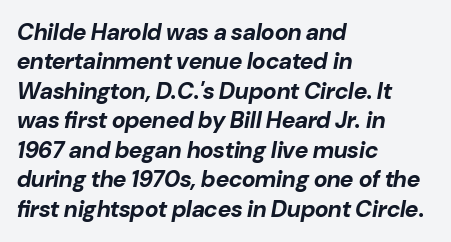
{"italic": "yes", "lean": "right", "slant_degrees": 10, "bold": "yes", "underline": "no", "align": "left", "line_spacing": "normal", "line_spacing_ratio": 1.28, "letter_spacing": "normal", "letter_spacing_em": 0.0, "glyph_px": 23}
